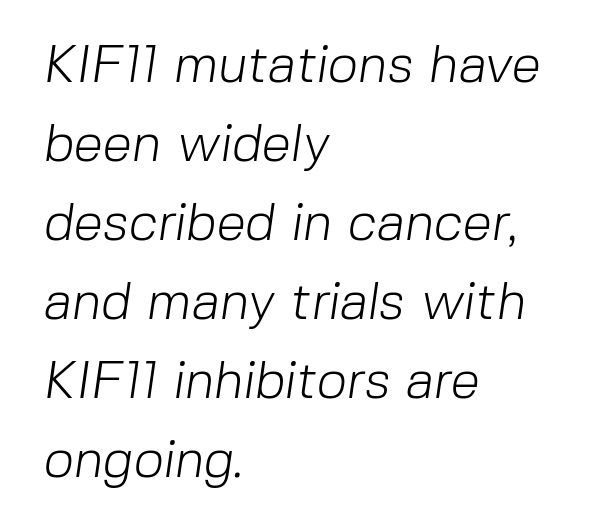
The image shows 53 px light sans-serif type; set left-aligned, normal line spacing (1.49x), normal letter spacing, not underlined; low stroke contrast and a medium x-height.
